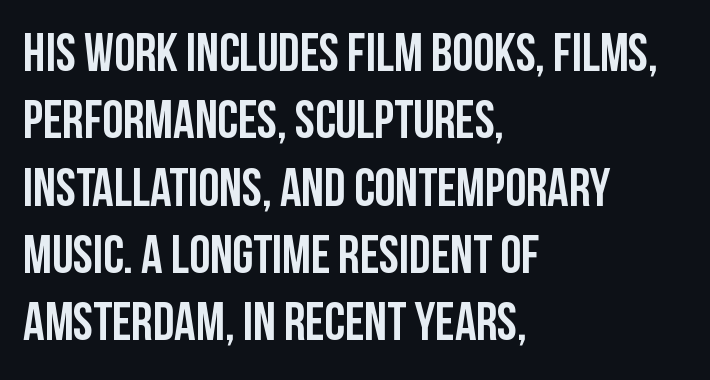
{"serif": "no", "italic": "no", "width": "condensed", "stroke_contrast": "low", "x_height": "large", "monospaced": "no", "underline": "no", "align": "left", "line_spacing": "normal", "line_spacing_ratio": 1.27, "letter_spacing": "normal", "letter_spacing_em": 0.0, "glyph_px": 53}
